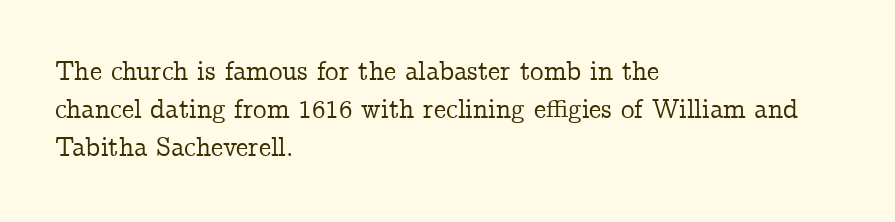
Q: Is the text italic (slanted)? A: No, it is upright.
Q: Is the text underlined? A: No.
Q: How is the paragraph aligned? A: Left-aligned.
Q: Is the spacing between letters normal or unusually wide? A: Normal.
Q: Is the spacing between lines tight, normal or loose? A: Normal.
